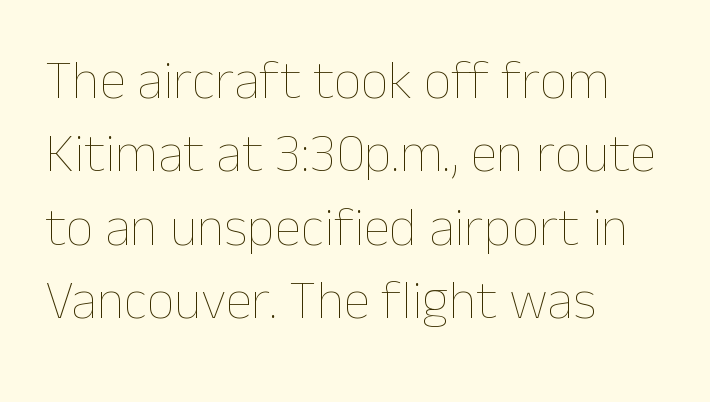
Stems and bowls with no extra thickness — not bold. Rendered with straight, roman letterforms. Layout note: lines flush left. Caption: standard tracking, unaltered. Descender tails drop into unmarked territory. How would I describe the line gaps? Plain and ordinary.
